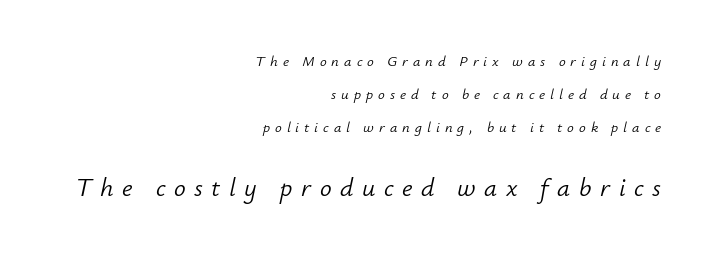
{"italic": "yes", "lean": "right", "slant_degrees": 12, "bold": "no", "underline": "no", "align": "right", "line_spacing": "loose", "line_spacing_ratio": 2.21, "letter_spacing": "wide", "letter_spacing_em": 0.33, "larger_block": "second", "size_ratio": 1.73, "glyph_px": 26}
